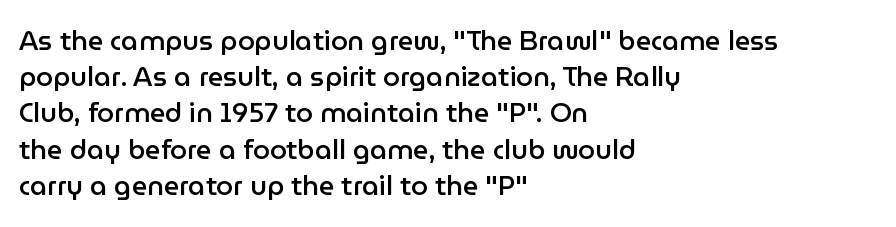
Q: Is the text bold? A: Semi-bold.
Q: Is the text italic (slanted)? A: No, it is upright.
Q: Is the text underlined? A: No.
Q: How is the paragraph aligned? A: Left-aligned.
Q: Is the spacing between letters normal or unusually wide? A: Normal.
Q: Is the spacing between lines tight, normal or loose? A: Normal.
